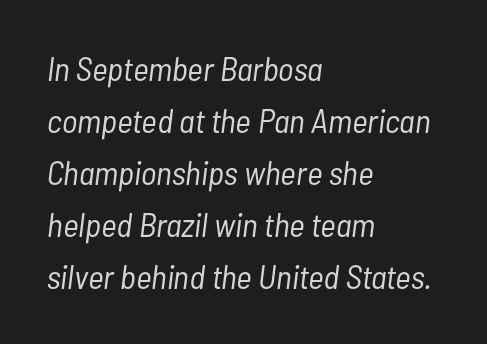
Q: Is the text bold? A: No.
Q: Is the text italic (slanted)? A: Yes, it leans right by about 7 degrees.
Q: Is the text underlined? A: No.
Q: How is the paragraph aligned? A: Left-aligned.
Q: Is the spacing between letters normal or unusually wide? A: Normal.
Q: Is the spacing between lines tight, normal or loose? A: Normal.
Q: Width (condensed, normal, or wide)? A: Condensed.
Q: Stroke contrast? A: Low.
Q: x-height? A: Medium.
Q: Monospaced? A: No.
